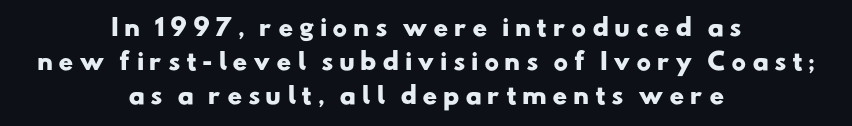
The letters are bold, with thick, heavy strokes. Line spacing here is normal. Line starts and ends both wander, symmetrically. Nobody drew a line under any word here. These lines have a slow, spaced-out rhythm from letter to letter.
